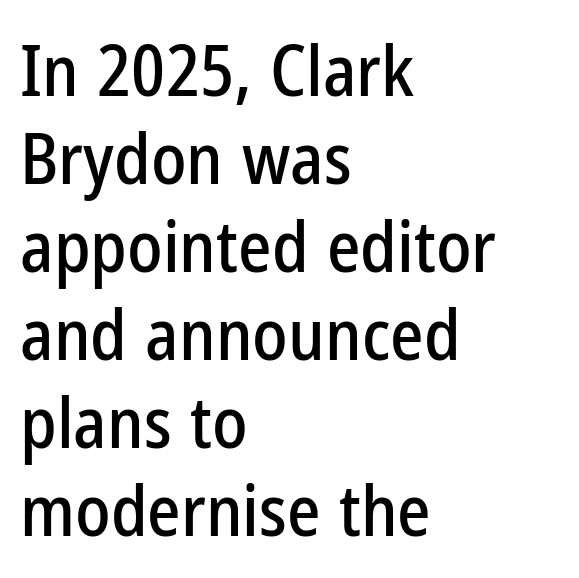
{"serif": "no", "italic": "no", "width": "condensed", "stroke_contrast": "low", "x_height": "medium", "monospaced": "no", "underline": "no", "align": "left", "line_spacing_ratio": 1.24, "letter_spacing": "normal", "letter_spacing_em": 0.0, "glyph_px": 71}
